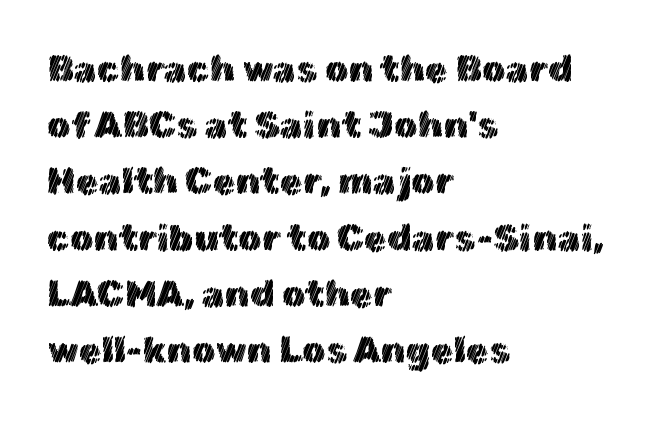
The image shows 37 px text type, upright; set left-aligned, normal line spacing (1.52x), normal letter spacing, not underlined; a medium x-height.
